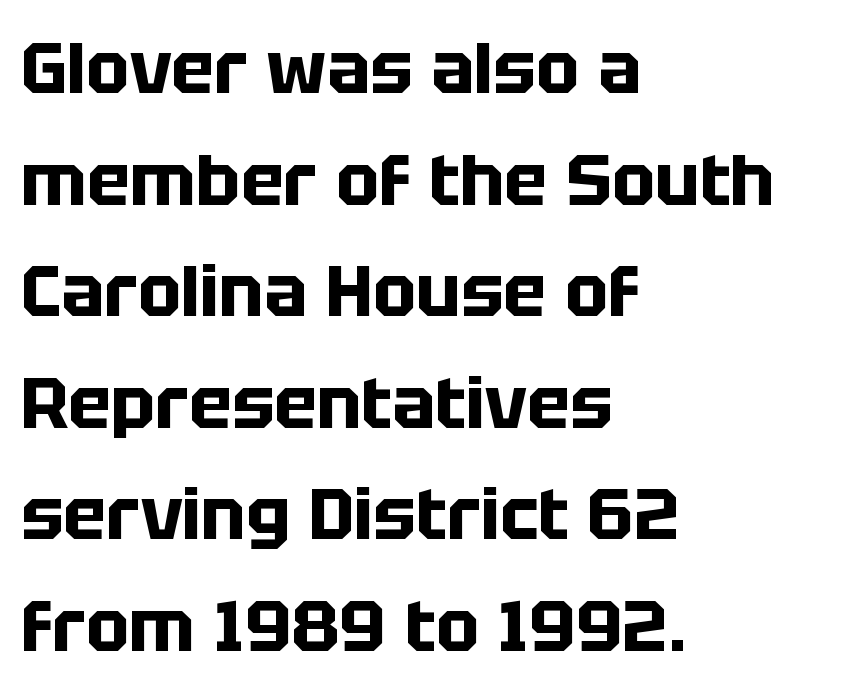
{"serif": "no", "italic": "no", "bold": "yes", "weight": "bold", "width": "normal", "stroke_contrast": "low", "x_height": "large", "monospaced": "no", "underline": "no", "align": "left", "line_spacing": "normal", "line_spacing_ratio": 1.55, "letter_spacing": "normal", "letter_spacing_em": 0.0, "glyph_px": 72}
